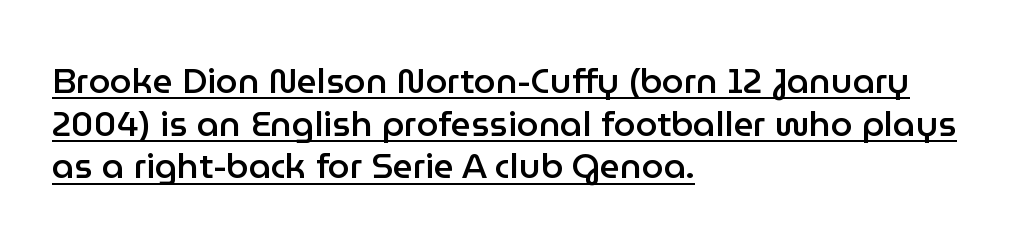
The image shows 35 px semibold sans-serif type, upright; set left-aligned, line spacing 1.22x, normal letter spacing, underlined; low stroke contrast and a medium x-height.
